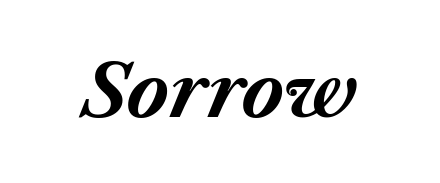
Q: Is the text bold? A: Yes.
Q: Is the text italic (slanted)? A: Yes, it leans right by about 23 degrees.
Q: Is the text underlined? A: No.
Q: Is the spacing between letters normal or unusually wide? A: Normal.
Q: Width (condensed, normal, or wide)? A: Normal.
Q: Stroke contrast? A: Medium.
Q: x-height? A: Medium.
Q: Monospaced? A: No.
